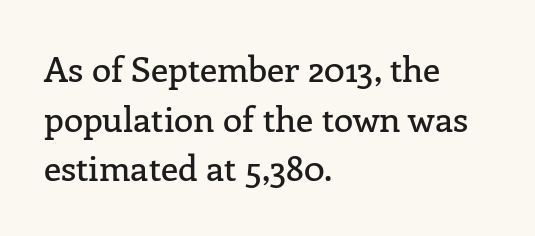
The image shows 35 px serif type, upright; set left-aligned, normal line spacing (1.42x), normal letter spacing, not underlined; low stroke contrast and a medium x-height.
